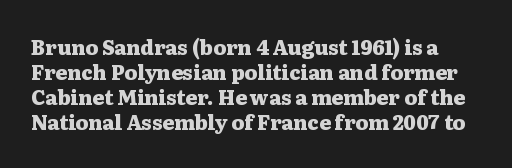
The line texture is even and compact thanks to regular tracking. Vertical spacing — default. Does the lettering tilt? It doesn't — this is upright. Weight: bold. Decoration check: the copy has no underline.
